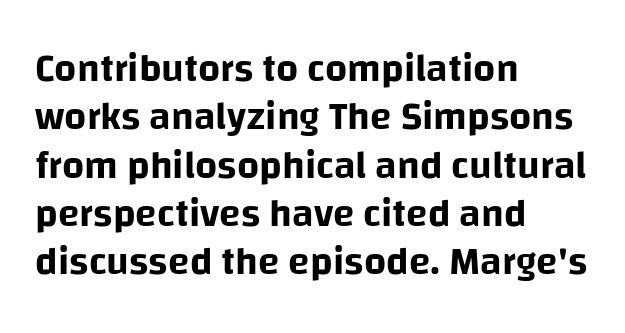
The image shows 39 px sans-serif type, upright; set left-aligned, line spacing 1.24x, normal letter spacing, not underlined; low stroke contrast and a large x-height.
